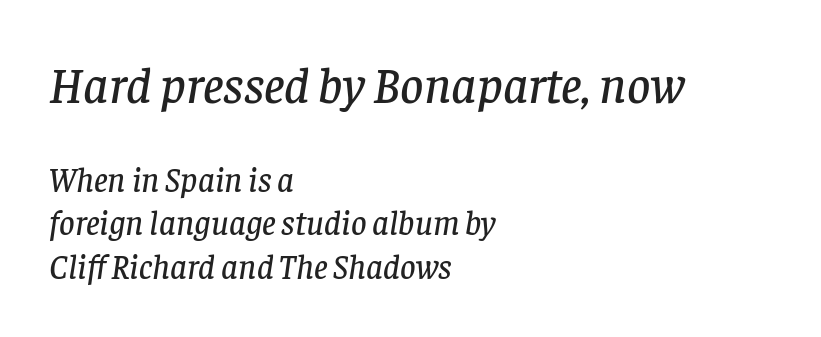
{"serif": "yes", "italic": "yes", "lean": "right", "slant_degrees": 8, "width": "normal", "stroke_contrast": "low", "x_height": "large", "monospaced": "no", "underline": "no", "align": "left", "line_spacing": "normal", "line_spacing_ratio": 1.29, "letter_spacing": "normal", "letter_spacing_em": 0.0, "larger_block": "first", "size_ratio": 1.5, "glyph_px": 51}
